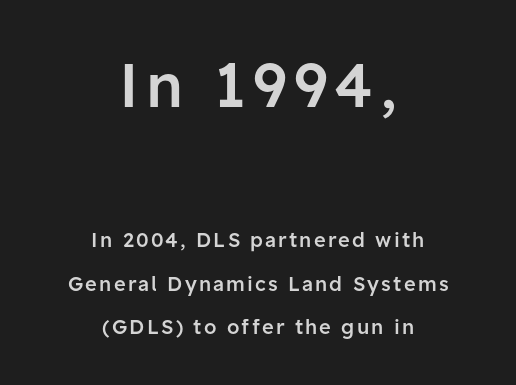
Does the bottom block carry the larger type? No, the top block does. The glyphs have the mass of a demibold cut, below bold. This rendering uses center alignment, leaving both contours irregular but symmetric. The zone under the glyphs is completely vacant.
